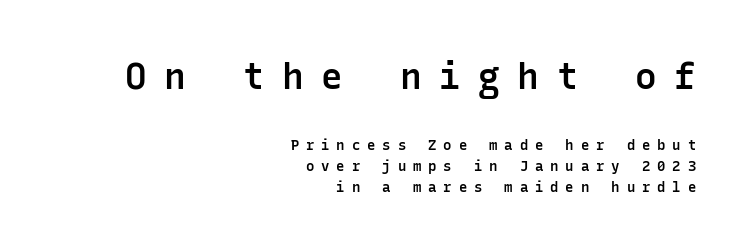
The image shows 36 px semibold sans-serif type, upright, monospaced; set right-aligned, normal line spacing (1.49x), unusually wide letter spacing (+0.49 em), not underlined; the first (top) block is 2.57x larger; low stroke contrast and a medium x-height.
